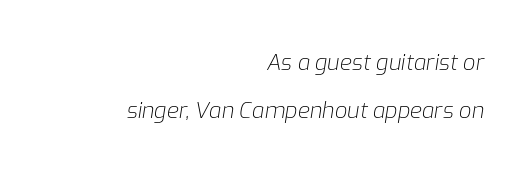
Decoration check: the copy has no underline. Baseline-to-baseline distance is far greater than the letter height. Glyph-to-glyph distance matches everyday printed text. No extra ink here — the face is not bold.
